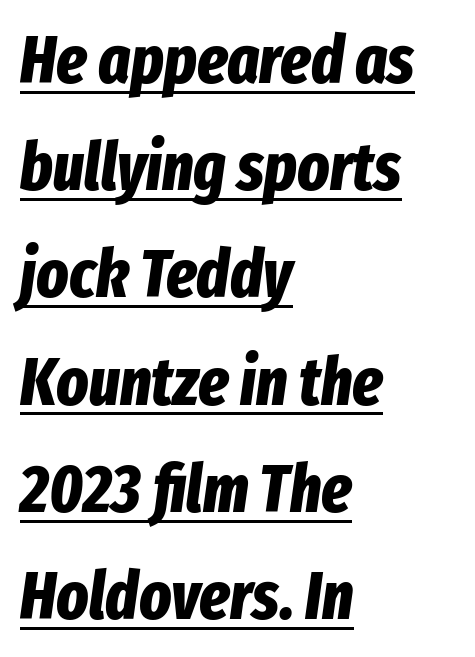
A typesetter would mark this as italic. A typesetter would call this proportional, since set widths differ per character. Beneath each row of characters lies a ruled line. These words are printed bold, with thick strokes throughout. Caption: standard tracking, unaltered.
